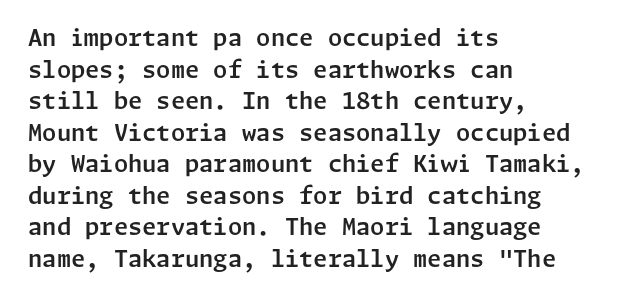
Q: Is the text italic (slanted)? A: No, it is upright.
Q: Is the text underlined? A: No.
Q: How is the paragraph aligned? A: Left-aligned.
Q: Is the spacing between letters normal or unusually wide? A: Normal.
Q: Is the spacing between lines tight, normal or loose? A: Normal.
